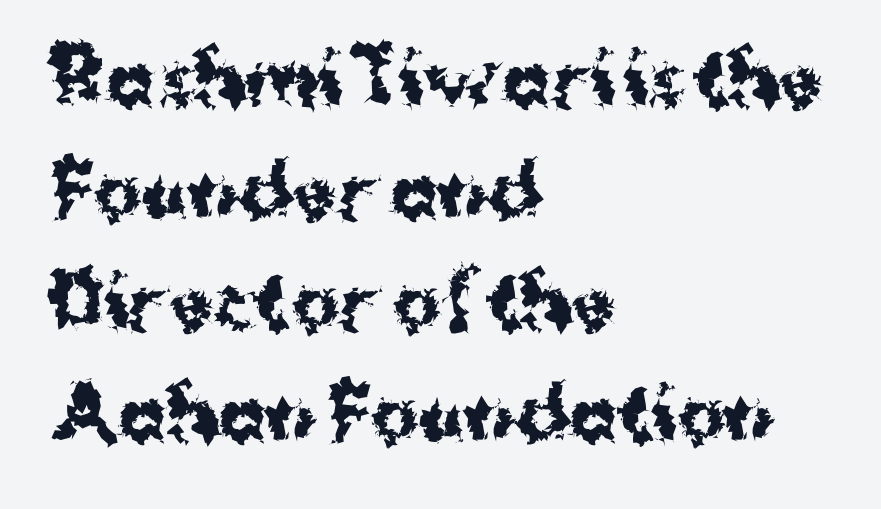
Q: Is the text bold? A: Yes.
Q: Is the text italic (slanted)? A: No, it is upright.
Q: Is the typeface a serif or a sans-serif typeface? A: Sans-serif.
Q: Is the text underlined? A: No.
Q: How is the paragraph aligned? A: Left-aligned.
Q: Is the spacing between letters normal or unusually wide? A: Normal.
Q: Is the spacing between lines tight, normal or loose? A: Normal.
Q: Width (condensed, normal, or wide)? A: Normal.
Q: Stroke contrast? A: Medium.
Q: x-height? A: Medium.
Q: Monospaced? A: No.
